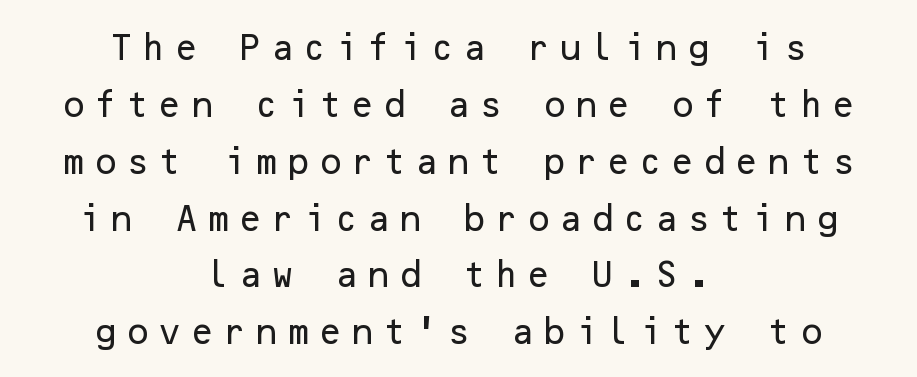
No feet cap the strokes, marking this as sans-serif type. Horizontal alignment here is central, giving a formal, balanced look. Anything drawn beneath the words? Only blank space. Quick note: not italic, upright. In terms of leading, this rendering errs on the spacious side.
